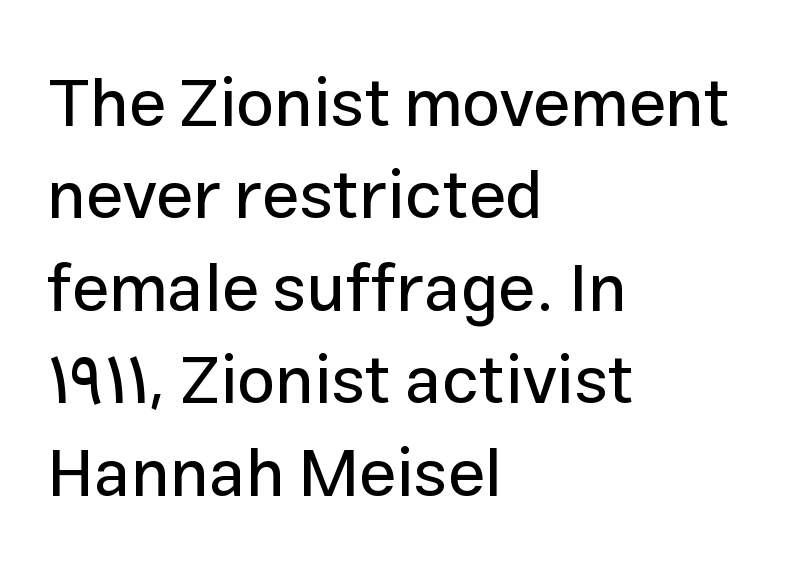
Q: Is the text italic (slanted)? A: No, it is upright.
Q: Is the typeface a serif or a sans-serif typeface? A: Sans-serif.
Q: Is the text underlined? A: No.
Q: How is the paragraph aligned? A: Left-aligned.
Q: Is the spacing between letters normal or unusually wide? A: Normal.
Q: Is the spacing between lines tight, normal or loose? A: Normal.
Q: Width (condensed, normal, or wide)? A: Normal.
Q: Stroke contrast? A: Low.
Q: x-height? A: Medium.
Q: Monospaced? A: No.
